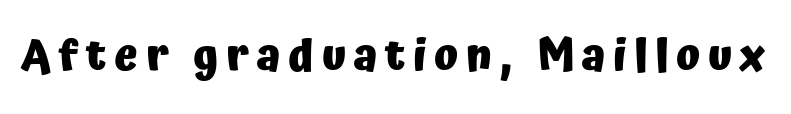
{"serif": "no", "italic": "no", "bold": "yes", "weight": "heavy", "width": "normal", "stroke_contrast": "low", "x_height": "medium", "monospaced": "no", "underline": "no", "glyph_px": 44}
